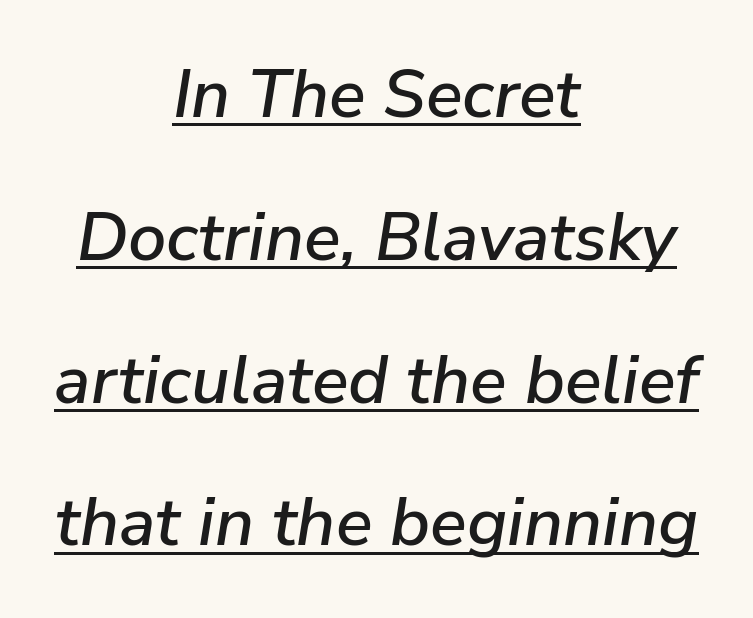
{"italic": "yes", "lean": "right", "slant_degrees": 9, "width": "normal", "stroke_contrast": "low", "x_height": "medium", "monospaced": "no", "underline": "yes", "align": "center", "line_spacing": "loose", "line_spacing_ratio": 2.1, "letter_spacing": "normal", "letter_spacing_em": 0.0, "glyph_px": 68}
